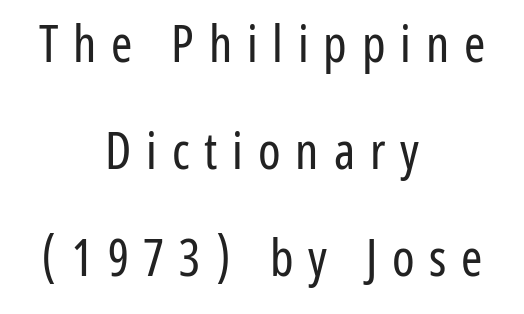
Check the space under the baseline: it is left empty. Italic? Not at all — the glyphs are vertical. The font is comparable to plain body text, perhaps lighter. These lines are rendered in a variable-pitch font.
